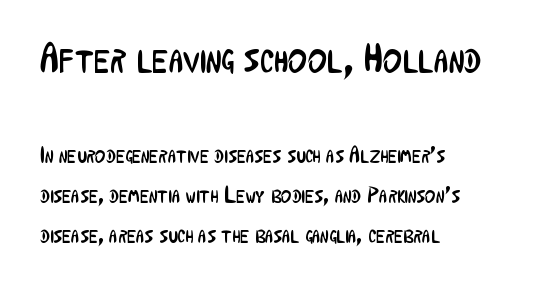
This sample uses plain, unmodified letter spacing. The text was rendered using a sans face with plain stroke endings. Think of a printed novel: that variable character pitch is what you see here. Each line starts at the same left margin while the right side varies.
